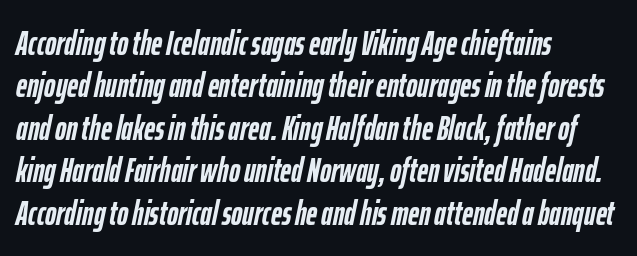
Descenders are the only things crossing below the line. Varying glyph widths throughout — classic text-font behaviour. A classic flush-left, rag-right setting is used for this passage. Characters are canted at an angle relative to the baseline's perpendicular. Plenty of ink on the page — the face is bold.
